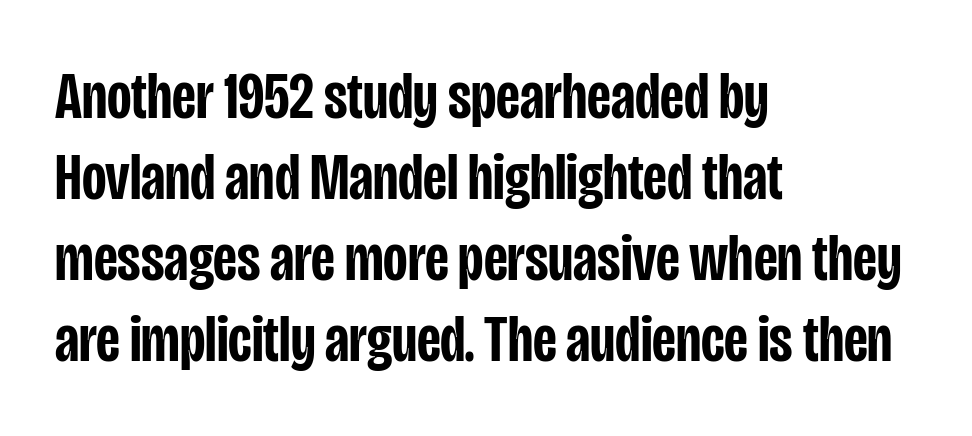
Students, note that the glyphs here touch the page at normal intervals. Has an underline been added? It has not. Horizontally, the lines are justified to the leading edge only. This sample uses an upright cut, with every glyph sitting square on the baseline. Is this a fixed-width face? No — the glyphs have proportional, varying widths. The characters display no serif detailing; their extremities are plain.
